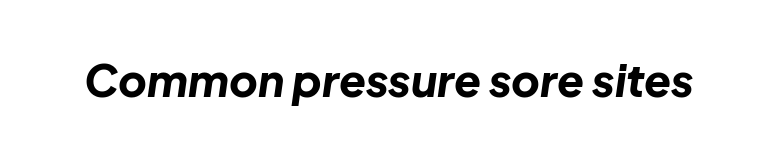
Looks like regular typesetting: each glyph gets only the width it needs. The face used here is rendered with its standard letterfit. The axis of the letterforms is tilted away from vertical. Every letter is thick-stroked: bold, no question.
